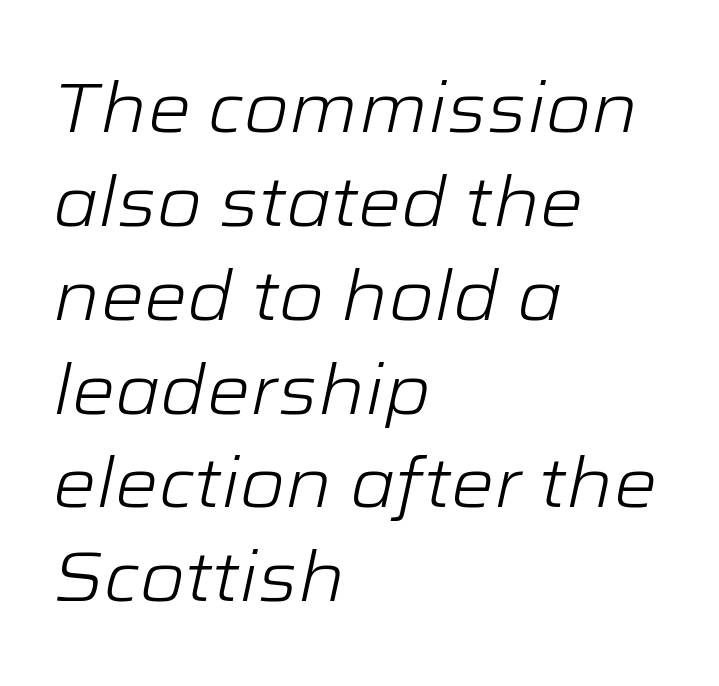
What's the leading like? Ordinary, nothing unusual. Slanted lettering throughout. The words here are not underlined. Here the designer chose a conventional face with non-uniform glyph widths. A typesetter would call this zero additional tracking. Typeset ragged right — the left edge is the straight one.
